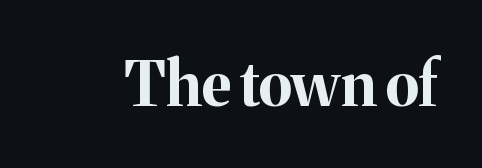
The image shows 61 px bold serif type, upright; set normal letter spacing, not underlined; medium stroke contrast and a medium x-height.
